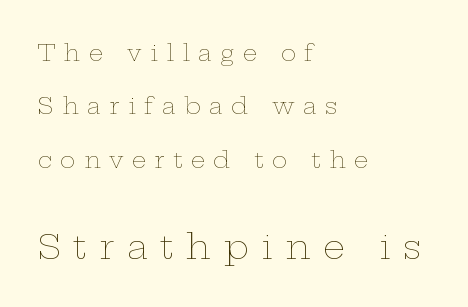
The image shows 34 px thin, wide type, upright; set left-aligned, loose line spacing (2.32x), unusually wide letter spacing (+0.36 em), not underlined; the second (bottom) block is 1.48x larger; low stroke contrast and a medium x-height.
